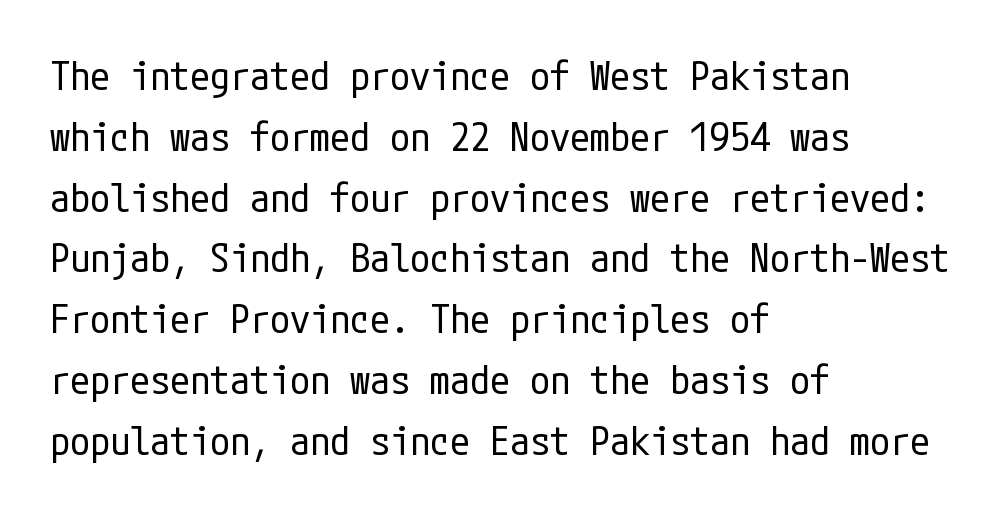
{"serif": "no", "italic": "no", "bold": "no", "weight": "regular", "width": "condensed", "stroke_contrast": "low", "x_height": "medium", "underline": "no", "align": "left", "line_spacing": "normal", "line_spacing_ratio": 1.52, "letter_spacing": "normal", "letter_spacing_em": 0.0, "glyph_px": 40}
